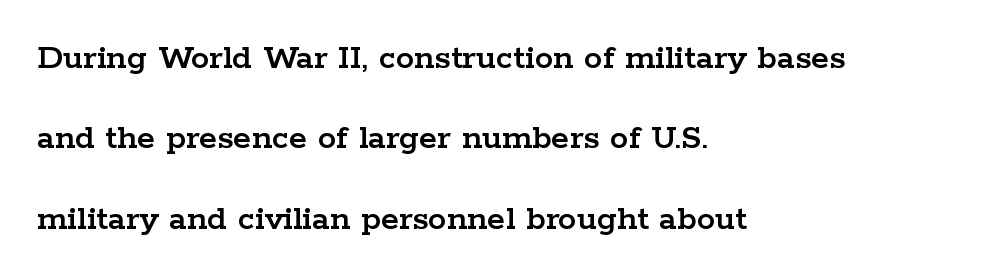
The image shows 37 px wide serif type, upright; set left-aligned, loose line spacing (2.17x), normal letter spacing, not underlined; low stroke contrast and a medium x-height.
